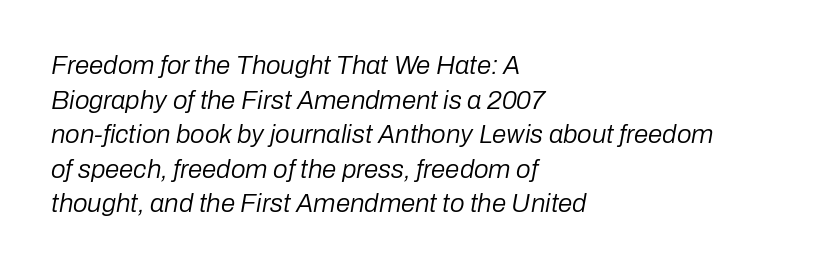
{"italic": "yes", "lean": "right", "slant_degrees": 10, "bold": "no", "underline": "no", "align": "left", "line_spacing": "normal", "line_spacing_ratio": 1.33, "letter_spacing": "normal", "letter_spacing_em": 0.0, "glyph_px": 26}
